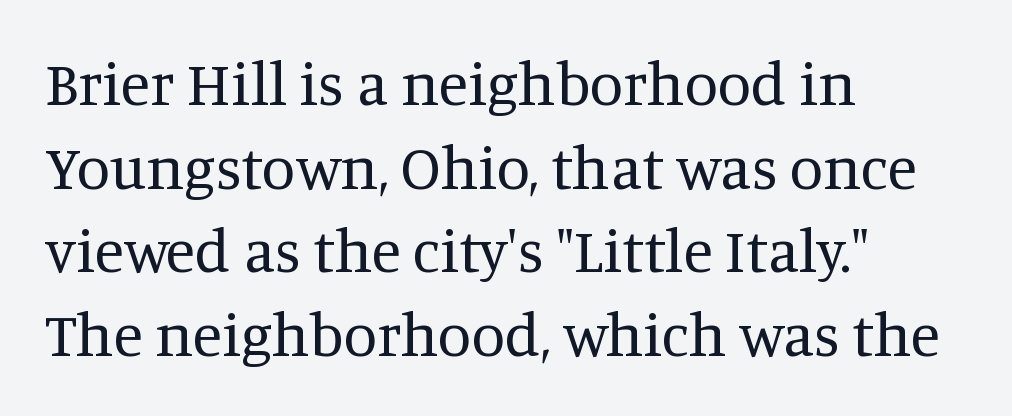
The image shows 61 px regular-weight serif type, upright; set left-aligned, normal line spacing (1.37x), normal letter spacing, not underlined; medium stroke contrast and a large x-height.
